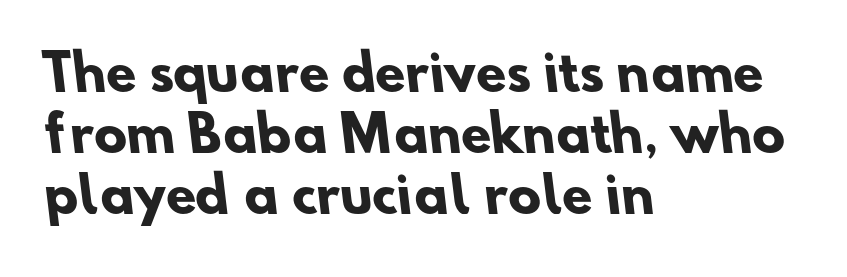
Q: Is the text bold? A: Yes.
Q: Is the typeface a serif or a sans-serif typeface? A: Sans-serif.
Q: Is the text underlined? A: No.
Q: How is the paragraph aligned? A: Left-aligned.
Q: Is the spacing between letters normal or unusually wide? A: Normal.
Q: Width (condensed, normal, or wide)? A: Normal.
Q: Stroke contrast? A: Low.
Q: x-height? A: Small.
Q: Monospaced? A: No.
